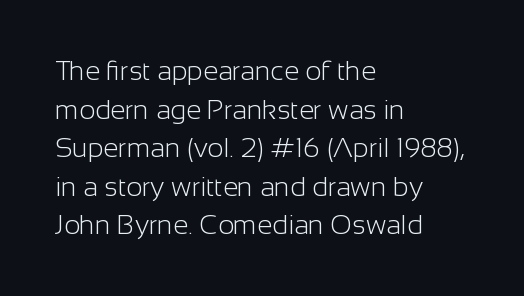
Stroke thickness stays within the range of a standard reading face or lighter. Notice how descenders clear the ascenders below comfortably — that's standard leading. There is no visible air inserted between adjacent glyphs. Casual observation: everything's shoved over to the left. The specimen omits any rule beneath the text block's lines. The letters stand straight up with perfectly vertical stems.
